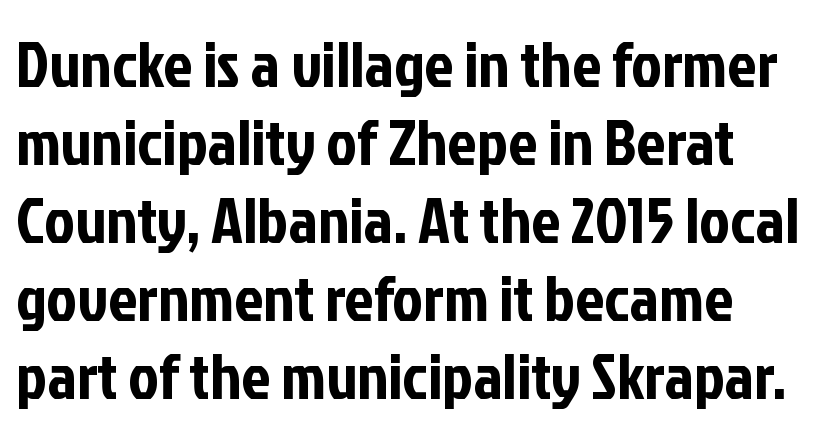
Q: Is the text italic (slanted)? A: No, it is upright.
Q: Is the typeface a serif or a sans-serif typeface? A: Sans-serif.
Q: Is the text underlined? A: No.
Q: Is the spacing between letters normal or unusually wide? A: Normal.
Q: Width (condensed, normal, or wide)? A: Condensed.
Q: Stroke contrast? A: Low.
Q: x-height? A: Medium.
Q: Monospaced? A: No.
